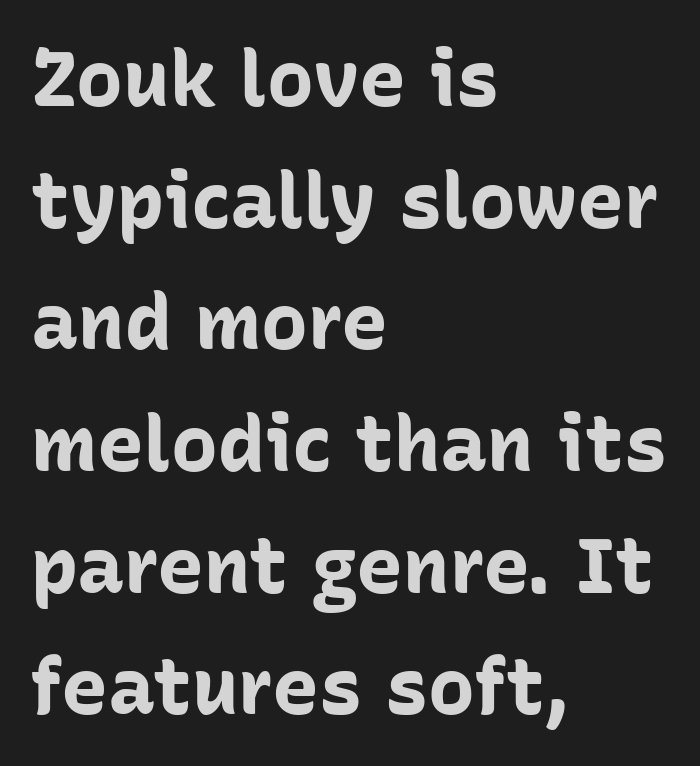
{"serif": "no", "italic": "no", "bold": "yes", "weight": "bold", "width": "normal", "stroke_contrast": "low", "x_height": "medium", "monospaced": "no", "underline": "no", "align": "left", "line_spacing": "normal", "line_spacing_ratio": 1.56, "letter_spacing": "normal", "letter_spacing_em": 0.0, "glyph_px": 78}
